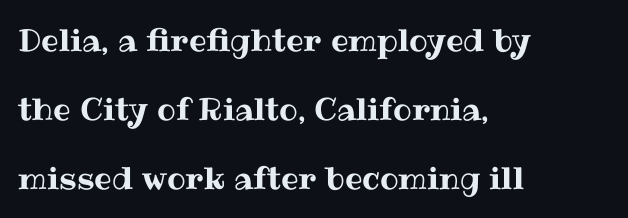
Q: Is the text italic (slanted)? A: No, it is upright.
Q: Is the text underlined? A: No.
Q: How is the paragraph aligned? A: Left-aligned.
Q: Is the spacing between letters normal or unusually wide? A: Normal.
Q: Is the spacing between lines tight, normal or loose? A: Loose.
Q: Width (condensed, normal, or wide)? A: Normal.
Q: Stroke contrast? A: Medium.
Q: x-height? A: Medium.
Q: Monospaced? A: No.
